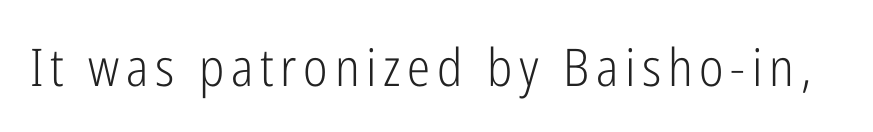
The face used here is a sans, in the tradition of grotesques and geometrics. The passage shown is typed in a proportional face where columns would drift. This reads as an unemphasized weight, regular at the heaviest. The type sits square on the baseline with zero lean.
